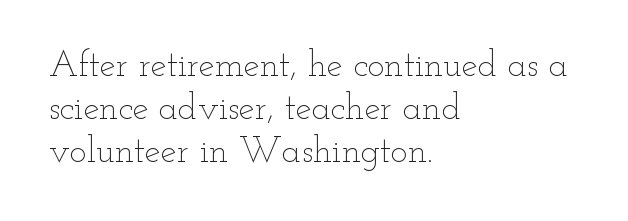
The image shows 36 px thin, wide type, upright; set left-aligned, line spacing 1.2x, normal letter spacing, not underlined; low stroke contrast and a small x-height.
